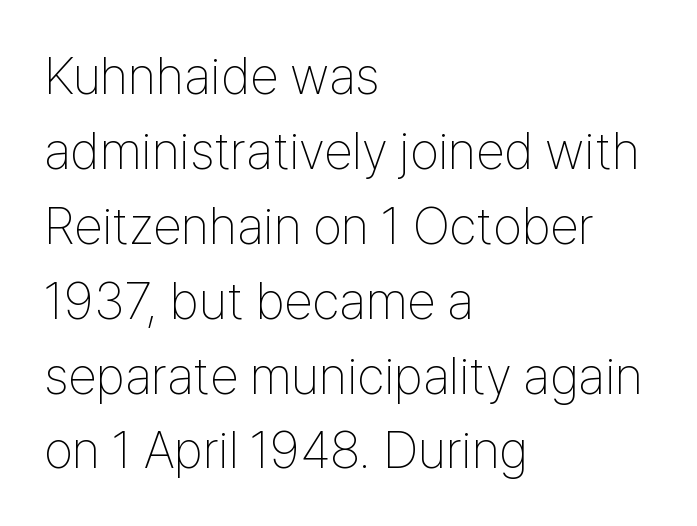
Q: Is the text bold? A: No.
Q: Is the text italic (slanted)? A: No, it is upright.
Q: Is the typeface a serif or a sans-serif typeface? A: Sans-serif.
Q: Is the text underlined? A: No.
Q: How is the paragraph aligned? A: Left-aligned.
Q: Is the spacing between letters normal or unusually wide? A: Normal.
Q: Is the spacing between lines tight, normal or loose? A: Normal.
Q: Width (condensed, normal, or wide)? A: Condensed.
Q: Stroke contrast? A: Low.
Q: x-height? A: Medium.
Q: Monospaced? A: No.
